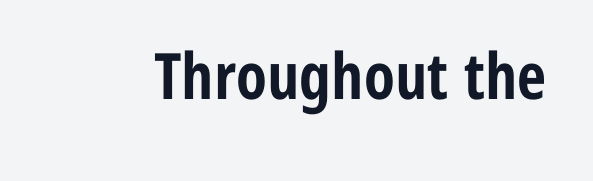
{"serif": "no", "italic": "no", "bold": "yes", "weight": "bold", "width": "condensed", "stroke_contrast": "low", "x_height": "medium", "monospaced": "no", "underline": "no", "letter_spacing": "normal", "letter_spacing_em": 0.0, "glyph_px": 64}
